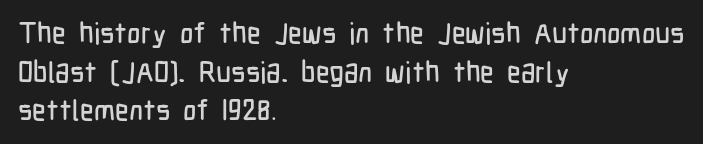
Q: Is the text italic (slanted)? A: No, it is upright.
Q: Is the typeface a serif or a sans-serif typeface? A: Sans-serif.
Q: Is the text underlined? A: No.
Q: How is the paragraph aligned? A: Left-aligned.
Q: Is the spacing between letters normal or unusually wide? A: Normal.
Q: Is the spacing between lines tight, normal or loose? A: Normal.
Q: Width (condensed, normal, or wide)? A: Condensed.
Q: Stroke contrast? A: Low.
Q: x-height? A: Medium.
Q: Monospaced? A: No.
